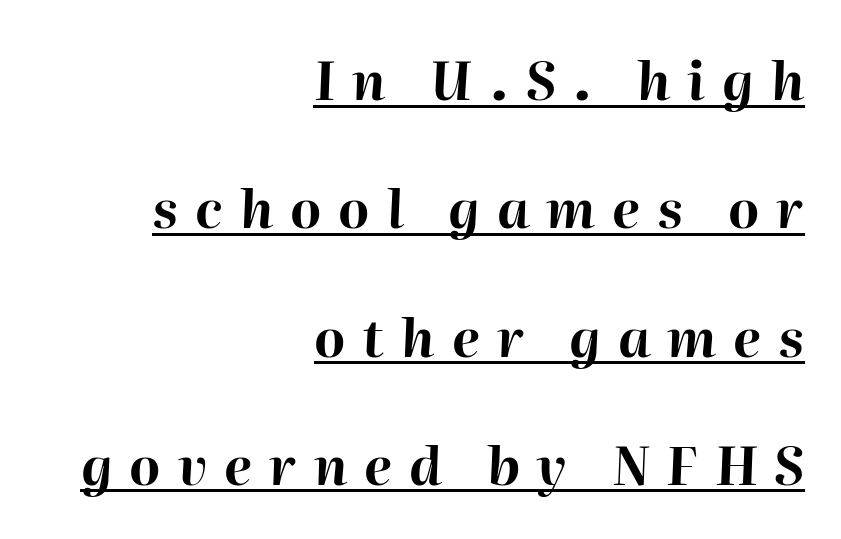
Q: Is the text bold? A: Yes.
Q: Is the text italic (slanted)? A: Yes, it leans right by about 2 degrees.
Q: Is the text underlined? A: Yes.
Q: How is the paragraph aligned? A: Right-aligned.
Q: Is the spacing between letters normal or unusually wide? A: Unusually wide.
Q: Is the spacing between lines tight, normal or loose? A: Loose.
Q: Width (condensed, normal, or wide)? A: Normal.
Q: Stroke contrast? A: High.
Q: x-height? A: Medium.
Q: Monospaced? A: No.
